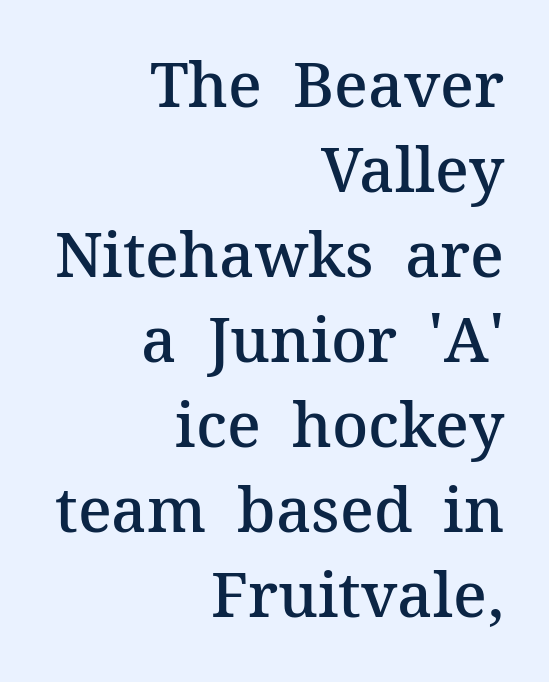
Spacing verdict: proportional, widths tailored to each character. The words here are not underlined. Horizontal alignment here is rightward, an uncommon choice for prose. Old-style or modern, the face here clearly has serifs.
